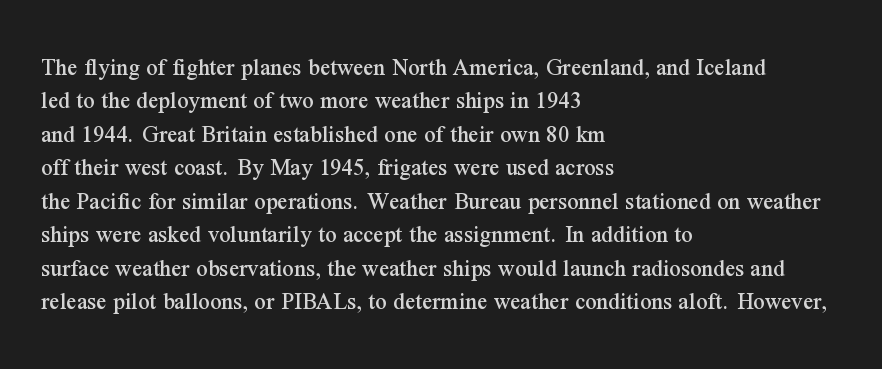
The image shows 25 px text type, upright; set left-aligned, normal line spacing (1.34x), normal letter spacing, not underlined.
